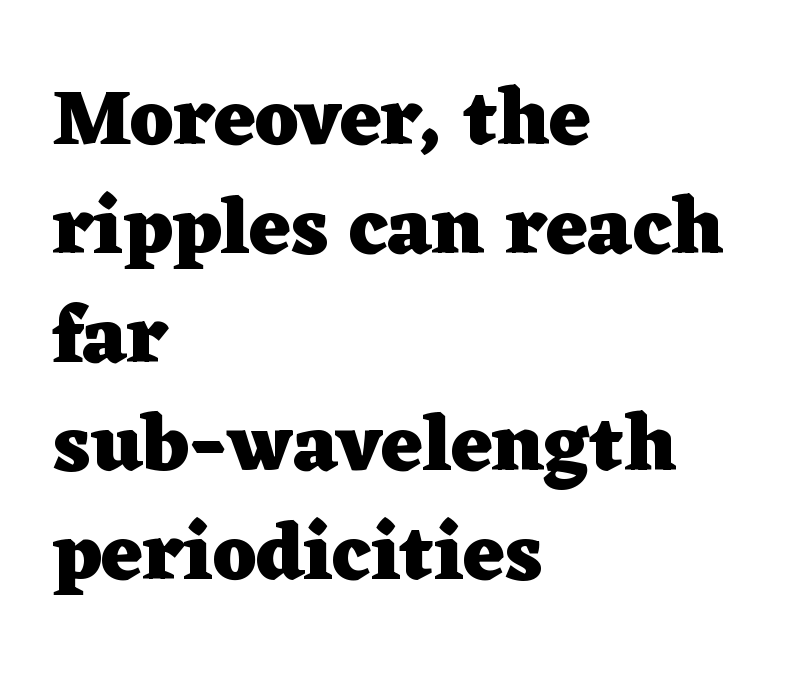
{"serif": "yes", "italic": "no", "bold": "yes", "weight": "heavy", "width": "wide", "stroke_contrast": "low", "x_height": "medium", "monospaced": "no", "underline": "no", "align": "left", "line_spacing": "normal", "line_spacing_ratio": 1.36, "letter_spacing": "normal", "letter_spacing_em": 0.0, "glyph_px": 80}
